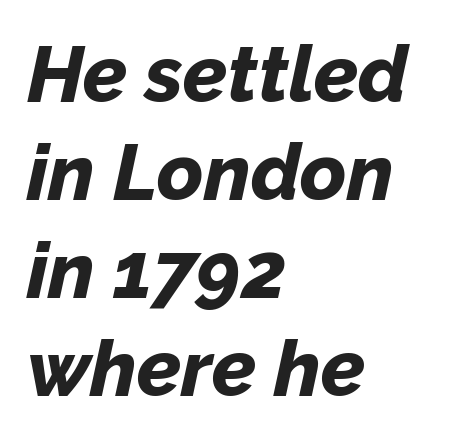
The zone under the glyphs is completely vacant. The face used here is proportionally spaced, like ordinary book or web type. All the whitespace from short lines collects on the right. How heavy is the stroke? Heavy — this is a bold.
